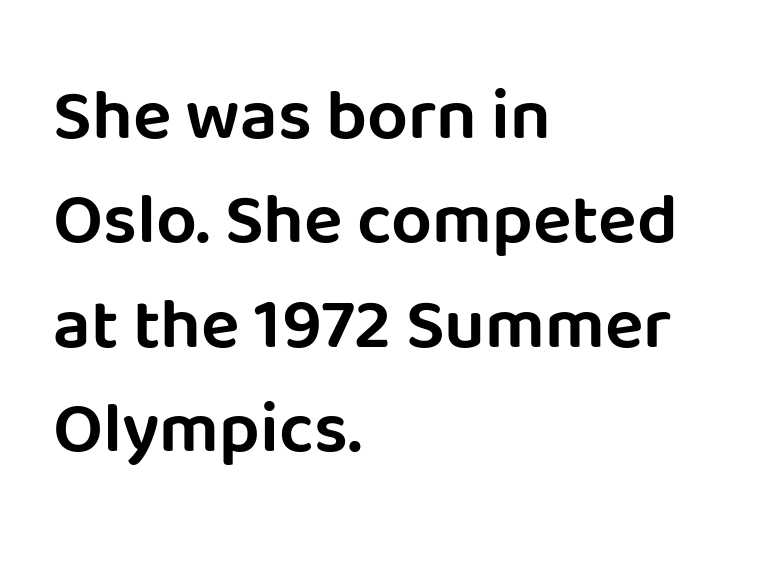
Q: Is the text italic (slanted)? A: No, it is upright.
Q: Is the typeface a serif or a sans-serif typeface? A: Sans-serif.
Q: Is the text underlined? A: No.
Q: How is the paragraph aligned? A: Left-aligned.
Q: Is the spacing between letters normal or unusually wide? A: Normal.
Q: Is the spacing between lines tight, normal or loose? A: Normal.
Q: Width (condensed, normal, or wide)? A: Normal.
Q: Stroke contrast? A: Low.
Q: x-height? A: Large.
Q: Monospaced? A: No.
